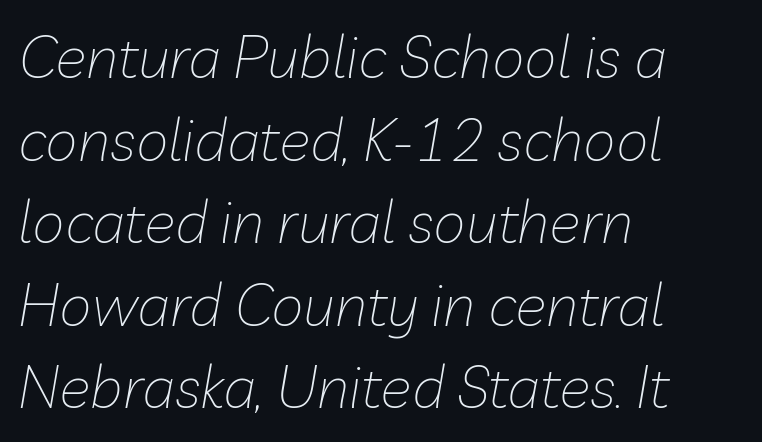
This sample uses plain, unmodified letter spacing. The strokes carry an ordinary text weight at most. Plain, unruled lines of type. The letters advance in unequal steps, a hallmark of proportional type. Quick note: interline space is typical.
